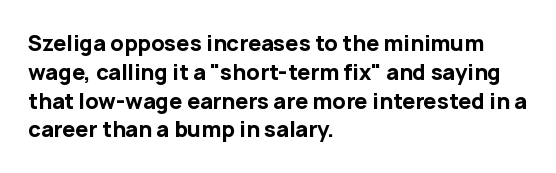
Leftover space on each line is placed entirely after the last word. The baseline area is clear. Tracking value appears to be zero — textbook default spacing. Is the type bold? Yes — the strokes are clearly thick and heavy.
